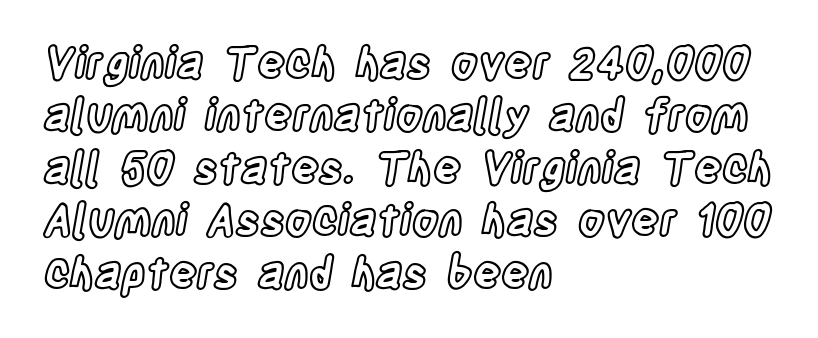
Q: Is the text italic (slanted)? A: Yes.
Q: Is the text underlined? A: No.
Q: How is the paragraph aligned? A: Left-aligned.
Q: Is the spacing between letters normal or unusually wide? A: Normal.
Q: Width (condensed, normal, or wide)? A: Condensed.
Q: x-height? A: Large.
Q: Monospaced? A: No.
